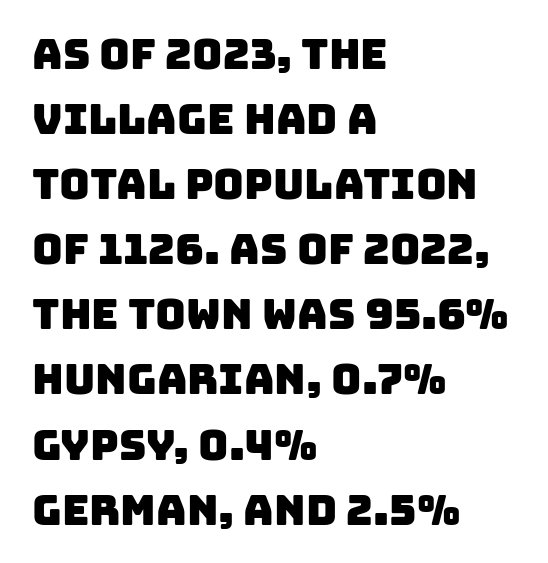
The image shows 42 px sans-serif type; set left-aligned, normal line spacing (1.55x), normal letter spacing, not underlined; low stroke contrast and a large x-height.
